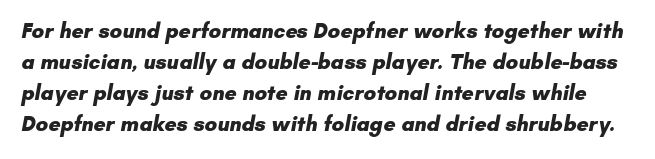
The image shows 21 px bold type; set normal line spacing (1.47x), normal letter spacing, not underlined.
